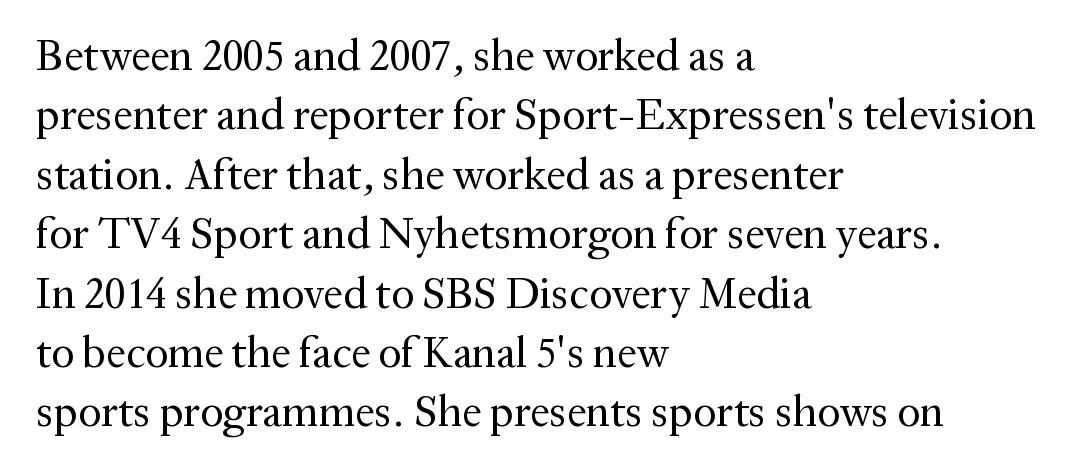
Q: Is the text bold? A: No.
Q: Is the text italic (slanted)? A: No, it is upright.
Q: Is the typeface a serif or a sans-serif typeface? A: Serif.
Q: Is the text underlined? A: No.
Q: How is the paragraph aligned? A: Left-aligned.
Q: Is the spacing between letters normal or unusually wide? A: Normal.
Q: Is the spacing between lines tight, normal or loose? A: Normal.
Q: Width (condensed, normal, or wide)? A: Normal.
Q: Stroke contrast? A: Medium.
Q: x-height? A: Medium.
Q: Monospaced? A: No.
